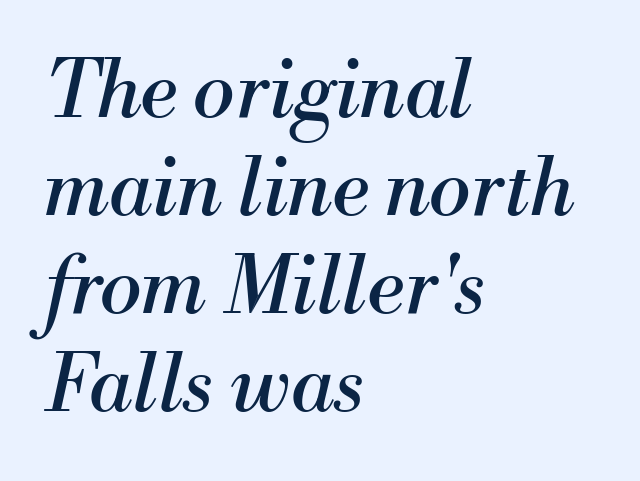
Each line starts at the same left margin while the right side varies. Notice how the stems are inclined rather than vertical — that's the hallmark of italics. The letters sit at their default tracking, neither squeezed nor spread. Has an underline been added? It has not.
